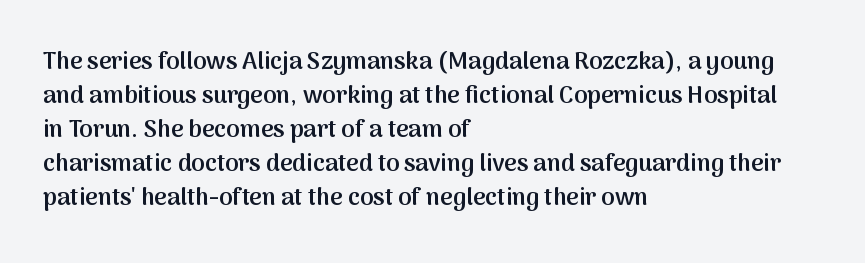
Q: Is the text bold? A: Semi-bold.
Q: Is the text italic (slanted)? A: No, it is upright.
Q: Is the text underlined? A: No.
Q: How is the paragraph aligned? A: Left-aligned.
Q: Is the spacing between letters normal or unusually wide? A: Normal.
Q: Is the spacing between lines tight, normal or loose? A: Normal.
